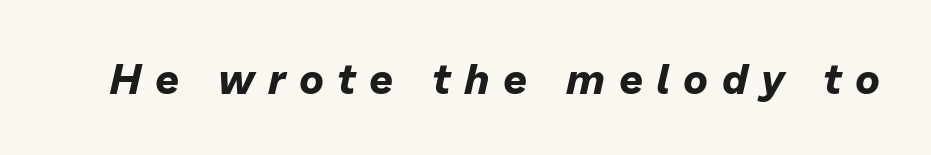
A clean baseline with only descenders dipping below it. Observe the lean: these are italic letterforms. Heavy, bold letterforms. The letters advance in unequal steps, a hallmark of proportional type. This sample uses expanded letter spacing, leaving extra air between glyphs.
